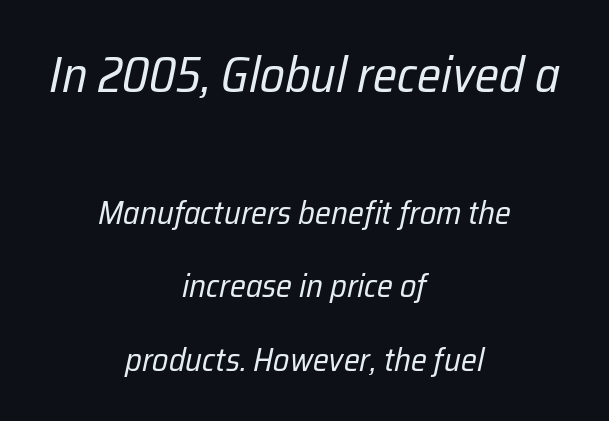
Q: Is the text bold? A: No.
Q: Is the text italic (slanted)? A: Yes, it leans right by about 12 degrees.
Q: Is the text underlined? A: No.
Q: How is the paragraph aligned? A: Centered.
Q: Is the spacing between letters normal or unusually wide? A: Normal.
Q: Is the spacing between lines tight, normal or loose? A: Loose.
Q: Which block of text is set in a larger size, the first (top) or the second (bottom)? A: The first (top) one.
Q: Width (condensed, normal, or wide)? A: Condensed.
Q: Stroke contrast? A: Low.
Q: x-height? A: Medium.
Q: Monospaced? A: No.
